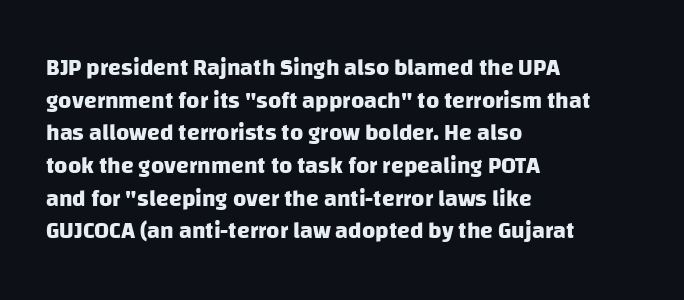
The image shows 23 px bold type; set left-aligned, normal line spacing (1.42x), normal letter spacing, not underlined.
